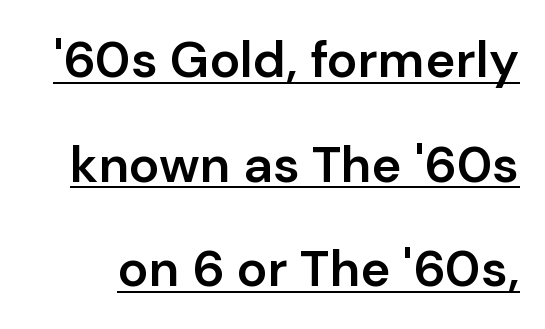
The image shows 51 px semibold sans-serif type, upright; set loose line spacing (2.05x), normal letter spacing, underlined; low stroke contrast and a medium x-height.
